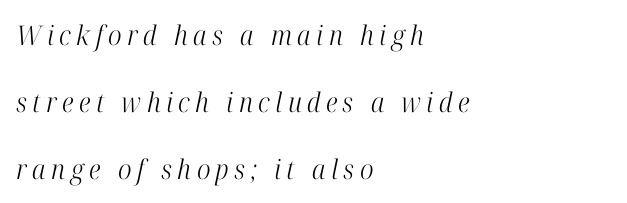
The image shows 27 px text type, italic (leaning right); set left-aligned, loose line spacing (2.48x), unusually wide letter spacing (+0.2 em), not underlined.
